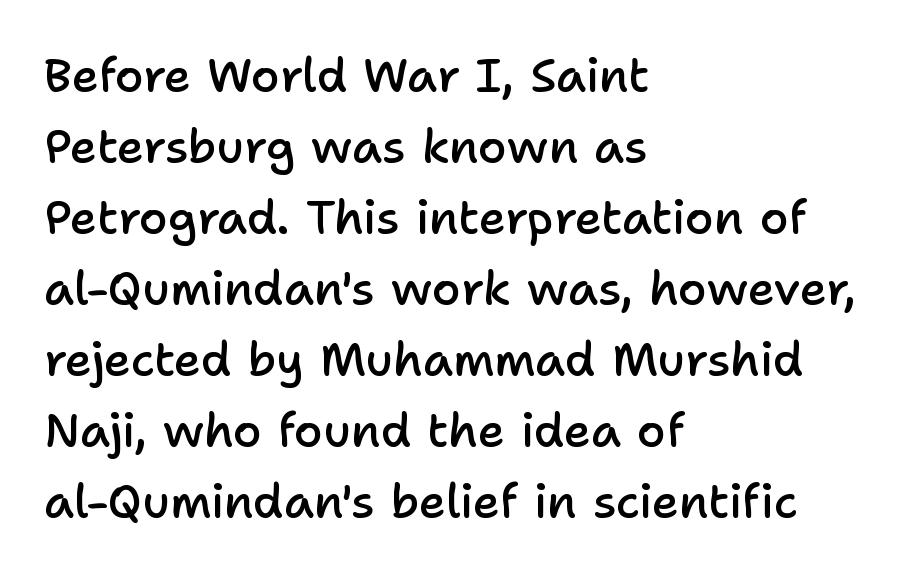
{"serif": "no", "italic": "no", "bold": "semi", "weight": "semibold", "width": "normal", "stroke_contrast": "low", "x_height": "medium", "monospaced": "no", "underline": "no", "align": "left", "line_spacing": "normal", "line_spacing_ratio": 1.51, "letter_spacing": "normal", "letter_spacing_em": 0.0, "glyph_px": 47}
